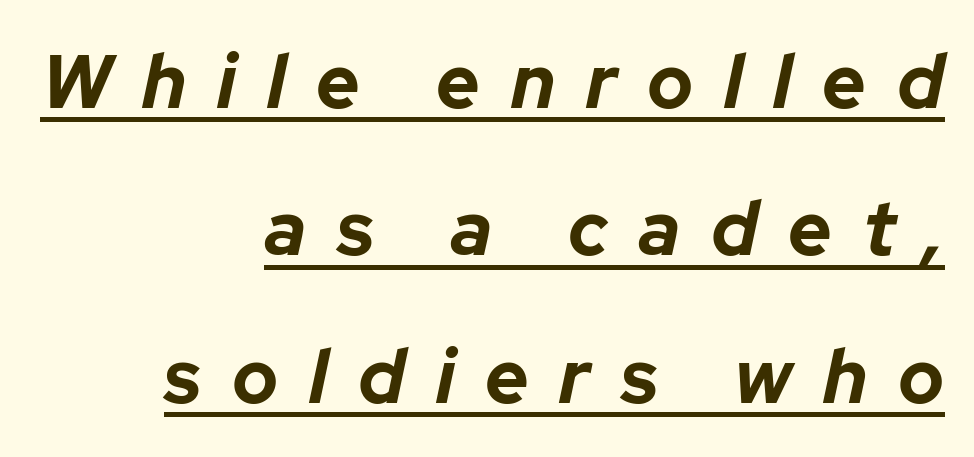
All the whitespace from short lines collects on the left. Students, observe: this is what heavily led, spacious text looks like. Observe the wide spacing: letters keep a clear distance from each other. Does a line run under the words? Yes, clearly.
